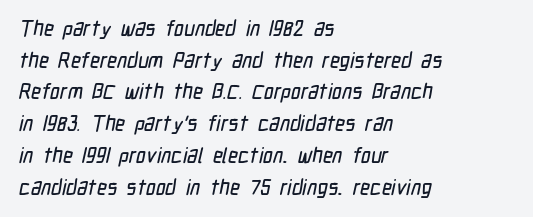
Between one letter and the next there's only the usual sliver of space. Casual observation: everything's shoved over to the left. The area under the type is left untouched. What's the leading like? Ordinary, nothing unusual.
